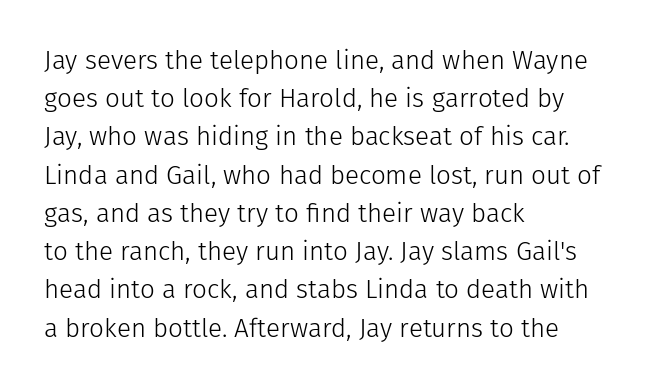
The image shows 26 px text type, upright; set left-aligned, normal line spacing (1.47x), normal letter spacing, not underlined.
